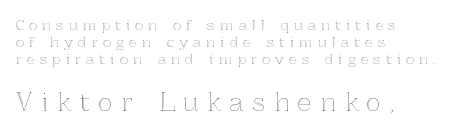
Glance below the letters and you will spot only blank space. Visually, the bottom section dominates because its glyphs are scaled up. This sample uses expanded letter spacing, leaving extra air between glyphs. Short and long lines alike share a common starting point at left. The lettering stays uniformly vertical, giving the passage a roman look.
